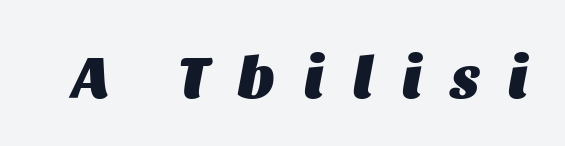
Q: Is the text bold? A: Yes.
Q: Is the text italic (slanted)? A: Yes, it leans right by about 11 degrees.
Q: Is the text underlined? A: No.
Q: Is the spacing between letters normal or unusually wide? A: Unusually wide.
Q: Width (condensed, normal, or wide)? A: Normal.
Q: Stroke contrast? A: Medium.
Q: x-height? A: Large.
Q: Monospaced? A: No.
